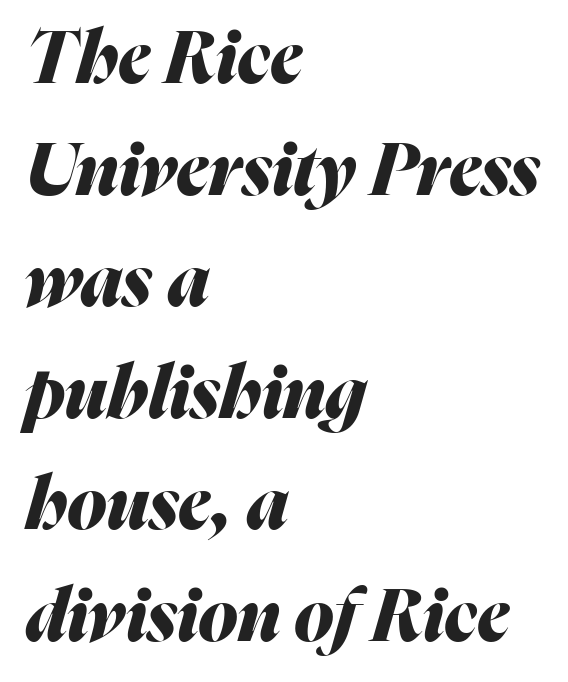
{"italic": "yes", "lean": "right", "slant_degrees": 16, "bold": "yes", "weight": "heavy", "width": "normal", "stroke_contrast": "medium", "x_height": "medium", "monospaced": "no", "underline": "no", "align": "left", "line_spacing": "normal", "line_spacing_ratio": 1.55, "letter_spacing": "normal", "letter_spacing_em": 0.0, "glyph_px": 72}
